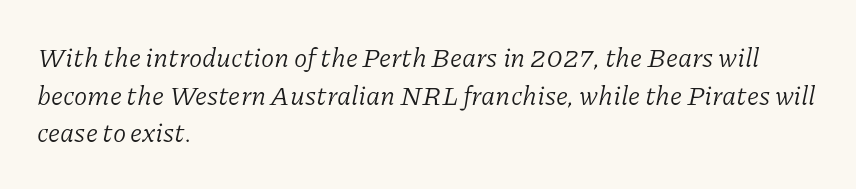
Q: Is the text bold? A: No.
Q: Is the text italic (slanted)? A: Yes, it leans right by about 11 degrees.
Q: Is the text underlined? A: No.
Q: How is the paragraph aligned? A: Left-aligned.
Q: Is the spacing between letters normal or unusually wide? A: Normal.
Q: Is the spacing between lines tight, normal or loose? A: Normal.
